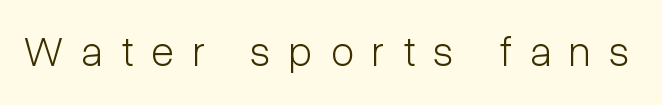
Honestly, the letter spacing is so wide it's the main thing you notice. Do the characters align in a grid? No, the font is proportional. Ink coverage per letter is moderate at most. The type sits square on the baseline with zero lean. This is sans-serif lettering, the kind often seen on screens and signage. This rendering features lettering with no underline.
